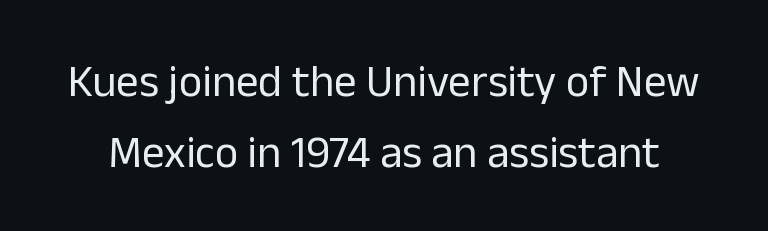
This rendering leaves character spacing at its baseline value. You can tell it's not italic because the verticals are truly vertical. The string is rendered with underlining switched off. The face looks like a standard text weight, possibly lighter.
